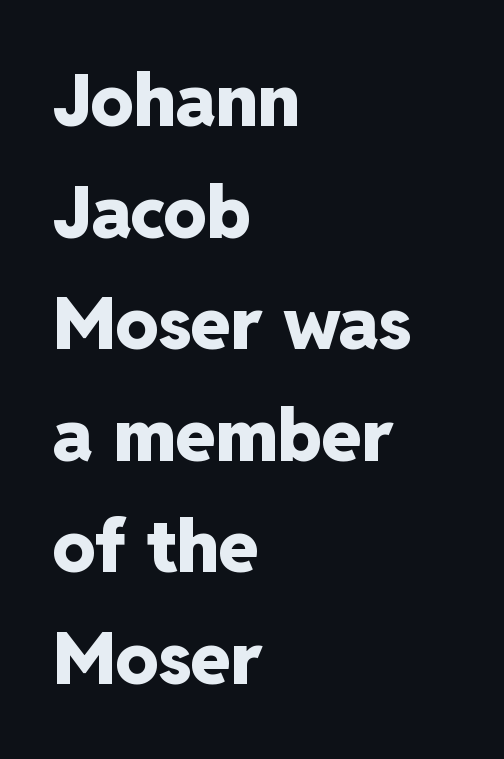
The image shows 72 px heavy sans-serif type, upright; set left-aligned, normal line spacing (1.55x), normal letter spacing, not underlined; low stroke contrast and a medium x-height.
